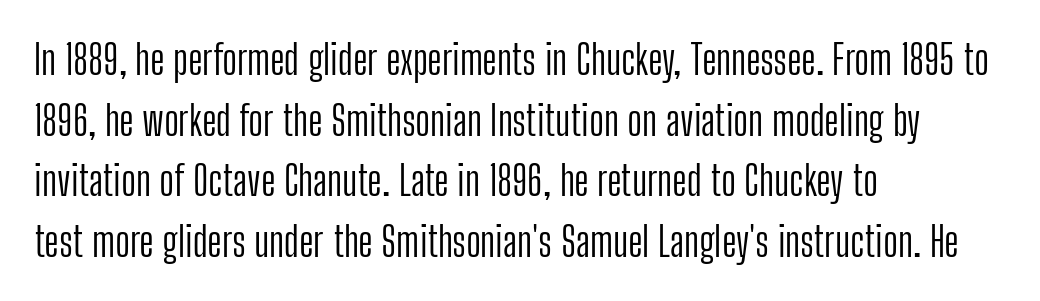
Q: Is the text bold? A: No.
Q: Is the text italic (slanted)? A: No, it is upright.
Q: Is the typeface a serif or a sans-serif typeface? A: Sans-serif.
Q: Is the text underlined? A: No.
Q: How is the paragraph aligned? A: Left-aligned.
Q: Is the spacing between letters normal or unusually wide? A: Normal.
Q: Is the spacing between lines tight, normal or loose? A: Normal.
Q: Width (condensed, normal, or wide)? A: Condensed.
Q: Stroke contrast? A: Low.
Q: x-height? A: Medium.
Q: Monospaced? A: No.
